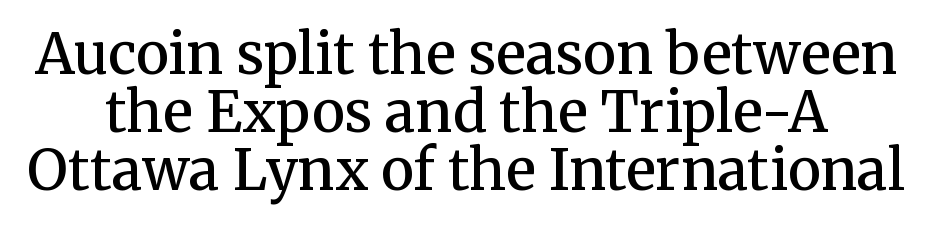
Q: Is the text bold? A: Semi-bold.
Q: Is the text italic (slanted)? A: No, it is upright.
Q: Is the typeface a serif or a sans-serif typeface? A: Serif.
Q: Is the text underlined? A: No.
Q: Is the spacing between letters normal or unusually wide? A: Normal.
Q: Is the spacing between lines tight, normal or loose? A: Tight.
Q: Width (condensed, normal, or wide)? A: Normal.
Q: Stroke contrast? A: Medium.
Q: x-height? A: Medium.
Q: Monospaced? A: No.
